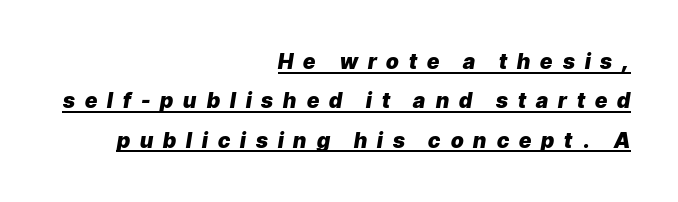
Looking at the ascenders, they clearly lean. The paragraph has a hard right edge and a soft left edge. The specimen includes a rule beneath the text block's lines. Thick stems and heavy bowls — unmistakably bold. Observe the wide spacing: letters keep a clear distance from each other.
